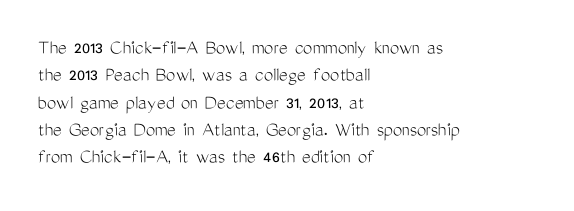
{"italic": "no", "bold": "no", "underline": "no", "align": "left", "line_spacing": "normal", "line_spacing_ratio": 1.3, "letter_spacing": "normal", "letter_spacing_em": 0.0, "glyph_px": 21}
